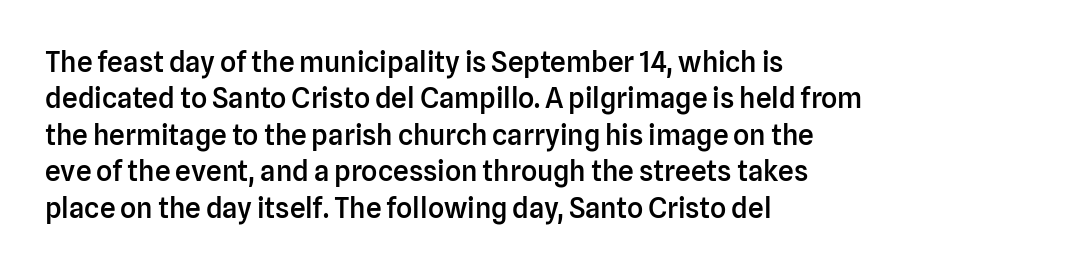
Reading down the block, your eye returns to a fixed left position each line. A normal amount of white space separates one row of letters from the next. Underlining? Definitely not there. Observe the absence of serifs on each vertical stroke in this sample. Bold? Not quite — semibold, heavier than regular but stopping short. Unlike italic type, these characters show no tilt at all.
